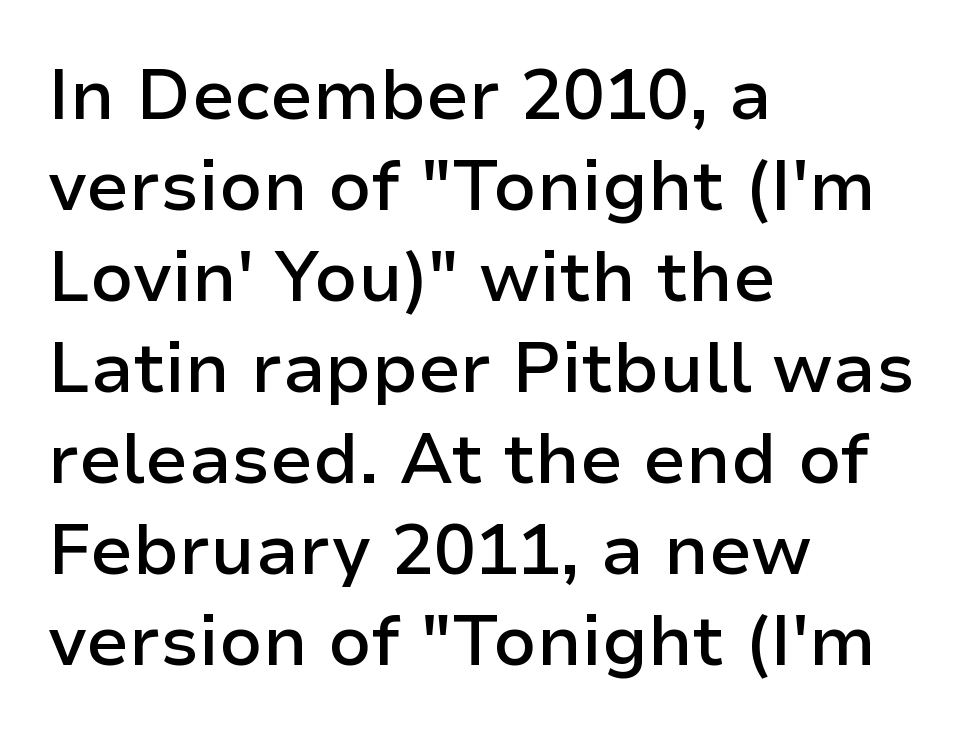
Q: Is the text bold? A: Semi-bold.
Q: Is the text italic (slanted)? A: No, it is upright.
Q: Is the typeface a serif or a sans-serif typeface? A: Sans-serif.
Q: Is the text underlined? A: No.
Q: How is the paragraph aligned? A: Left-aligned.
Q: Is the spacing between letters normal or unusually wide? A: Normal.
Q: Is the spacing between lines tight, normal or loose? A: Normal.
Q: Width (condensed, normal, or wide)? A: Normal.
Q: Stroke contrast? A: Low.
Q: x-height? A: Medium.
Q: Monospaced? A: No.
